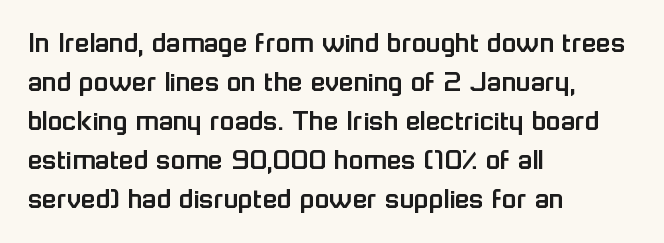
{"serif": "no", "italic": "no", "width": "normal", "stroke_contrast": "low", "x_height": "medium", "monospaced": "no", "underline": "no", "align": "left", "line_spacing": "normal", "line_spacing_ratio": 1.3, "letter_spacing": "normal", "letter_spacing_em": 0.0, "glyph_px": 30}
